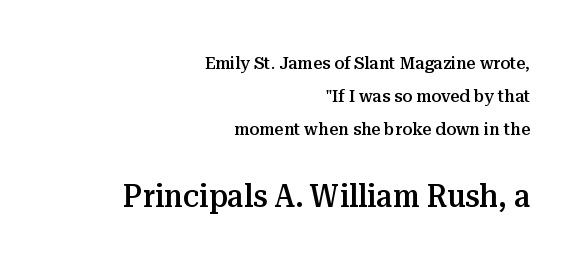
Q: Is the text bold? A: Semi-bold.
Q: Is the text italic (slanted)? A: No, it is upright.
Q: Is the typeface a serif or a sans-serif typeface? A: Serif.
Q: Is the text underlined? A: No.
Q: How is the paragraph aligned? A: Right-aligned.
Q: Is the spacing between letters normal or unusually wide? A: Normal.
Q: Which block of text is set in a larger size, the first (top) or the second (bottom)? A: The second (bottom) one.
Q: Width (condensed, normal, or wide)? A: Normal.
Q: Stroke contrast? A: Medium.
Q: x-height? A: Medium.
Q: Monospaced? A: No.
